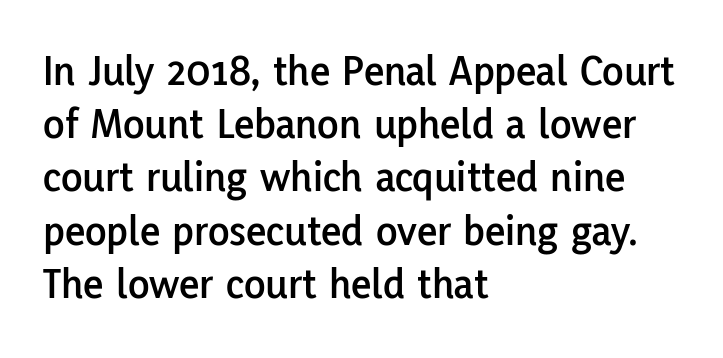
The image shows 44 px sans-serif type, upright; set left-aligned, line spacing 1.21x, normal letter spacing, not underlined; low stroke contrast and a medium x-height.
